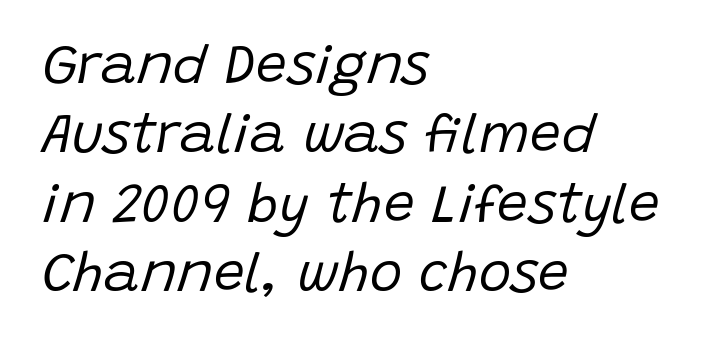
The image shows 55 px regular-weight type, italic (leaning right); set left-aligned, normal line spacing (1.26x), normal letter spacing, not underlined; low stroke contrast and a large x-height.
